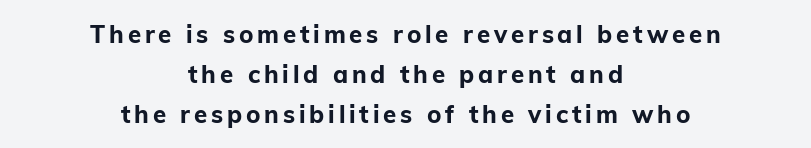
{"italic": "no", "bold": "yes", "underline": "no", "align": "center", "line_spacing": "normal", "line_spacing_ratio": 1.67, "glyph_px": 24}
